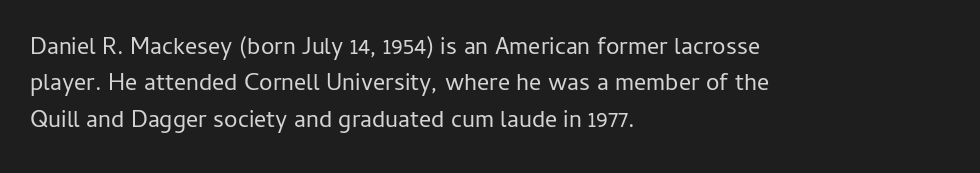
Q: Is the text bold? A: No.
Q: Is the text italic (slanted)? A: No, it is upright.
Q: Is the text underlined? A: No.
Q: How is the paragraph aligned? A: Left-aligned.
Q: Is the spacing between letters normal or unusually wide? A: Normal.
Q: Is the spacing between lines tight, normal or loose? A: Normal.
